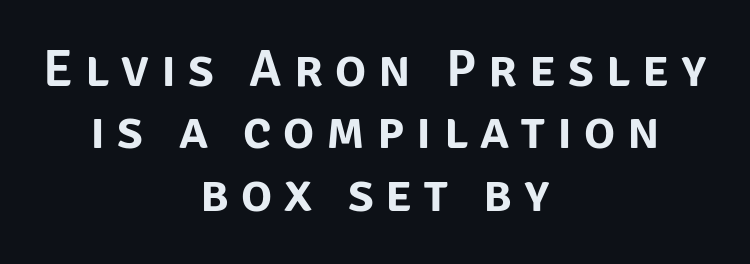
Words appear elongated and porous because spacing is wide. This sample has the flowing, uneven cadence of proportional lettering. Each row of text sits above clean, open space. Typographically, this falls in the sans-serif category.
